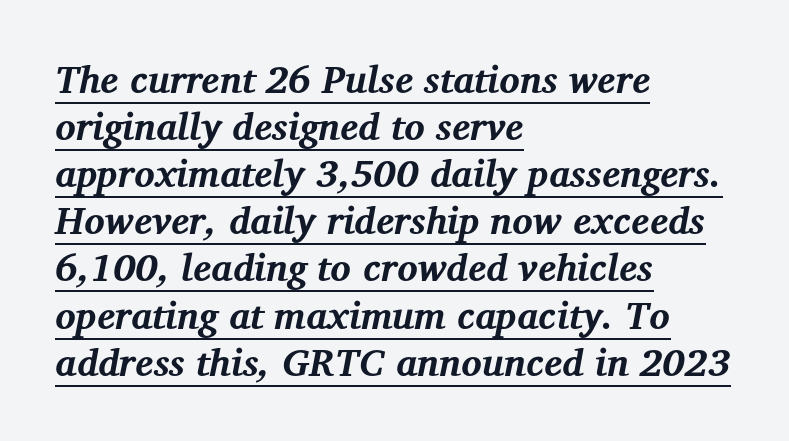
Q: Is the text bold? A: Yes.
Q: Is the text italic (slanted)? A: Yes, it leans right by about 12 degrees.
Q: Is the typeface a serif or a sans-serif typeface? A: Serif.
Q: Is the text underlined? A: Yes.
Q: How is the paragraph aligned? A: Left-aligned.
Q: Is the spacing between letters normal or unusually wide? A: Normal.
Q: Width (condensed, normal, or wide)? A: Normal.
Q: Stroke contrast? A: Medium.
Q: x-height? A: Medium.
Q: Monospaced? A: No.
